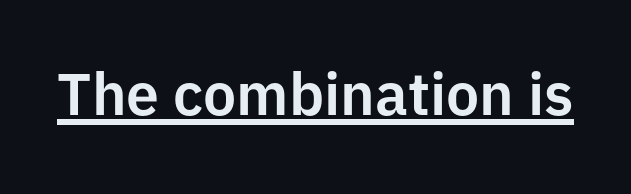
The image shows 59 px sans-serif type, upright; set normal letter spacing, underlined; low stroke contrast and a medium x-height.
